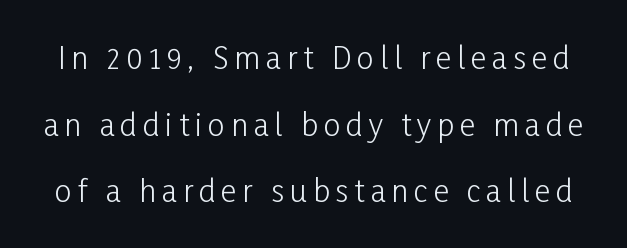
The image shows 30 px light, condensed sans-serif type, upright; set loose line spacing (2.22x), unusually wide letter spacing (+0.2 em), not underlined; low stroke contrast and a medium x-height.
